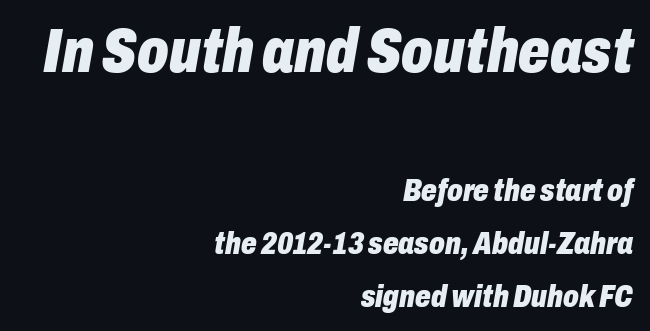
Q: Is the text bold? A: Yes.
Q: Is the text italic (slanted)? A: Yes, it leans right by about 10 degrees.
Q: Is the text underlined? A: No.
Q: How is the paragraph aligned? A: Right-aligned.
Q: Is the spacing between letters normal or unusually wide? A: Normal.
Q: Which block of text is set in a larger size, the first (top) or the second (bottom)? A: The first (top) one.
Q: Width (condensed, normal, or wide)? A: Condensed.
Q: Stroke contrast? A: Low.
Q: x-height? A: Medium.
Q: Monospaced? A: No.
